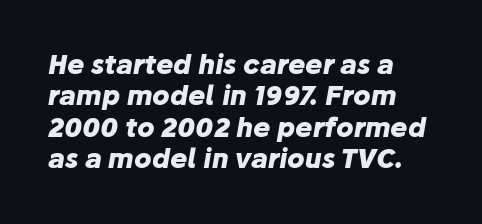
Q: Is the text bold? A: Yes.
Q: Is the text italic (slanted)? A: Yes, it leans right by about 10 degrees.
Q: Is the text underlined? A: No.
Q: How is the paragraph aligned? A: Left-aligned.
Q: Is the spacing between letters normal or unusually wide? A: Normal.
